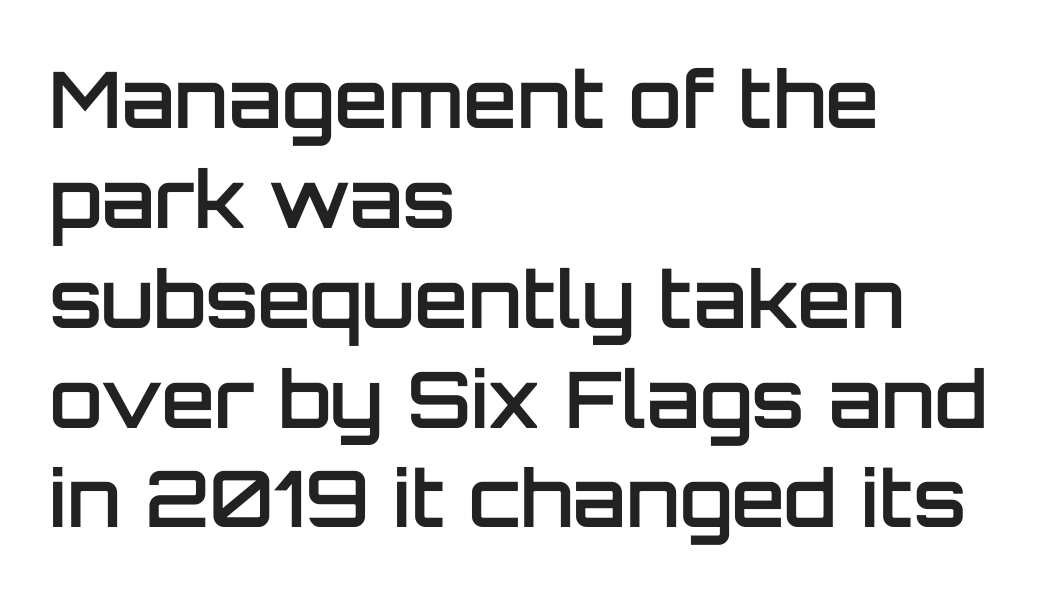
The image shows 78 px semibold sans-serif type, upright; set left-aligned, normal line spacing (1.28x), normal letter spacing, not underlined; low stroke contrast and a large x-height.
